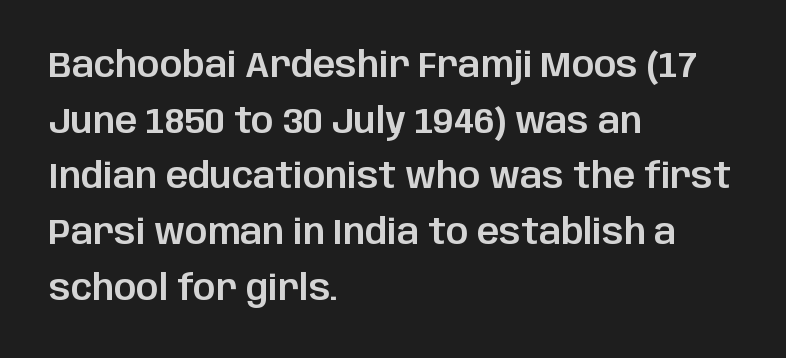
{"serif": "no", "italic": "no", "width": "normal", "stroke_contrast": "low", "x_height": "large", "monospaced": "no", "underline": "no", "align": "left", "line_spacing": "normal", "line_spacing_ratio": 1.59, "letter_spacing": "normal", "letter_spacing_em": 0.0, "glyph_px": 35}
